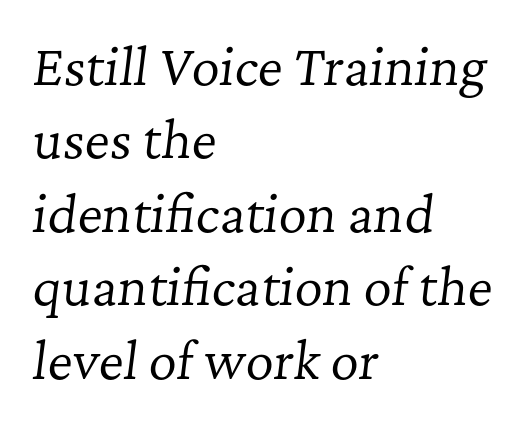
Q: Is the text bold? A: No.
Q: Is the text italic (slanted)? A: Yes, it leans right by about 7 degrees.
Q: Is the typeface a serif or a sans-serif typeface? A: Serif.
Q: Is the text underlined? A: No.
Q: How is the paragraph aligned? A: Left-aligned.
Q: Is the spacing between letters normal or unusually wide? A: Normal.
Q: Is the spacing between lines tight, normal or loose? A: Normal.
Q: Width (condensed, normal, or wide)? A: Normal.
Q: Stroke contrast? A: Low.
Q: x-height? A: Medium.
Q: Monospaced? A: No.
